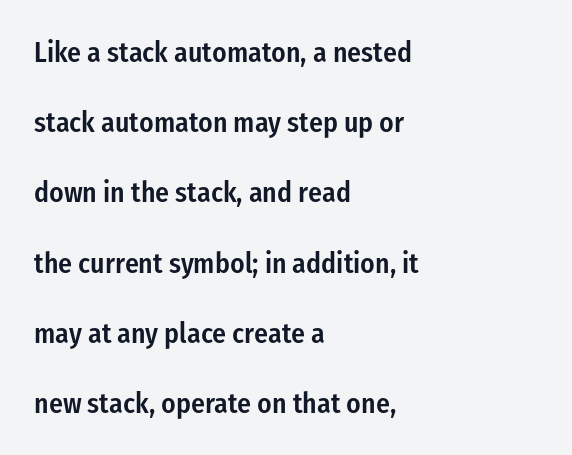
Q: Is the text bold? A: Semi-bold.
Q: Is the text italic (slanted)? A: No, it is upright.
Q: Is the typeface a serif or a sans-serif typeface? A: Sans-serif.
Q: Is the text underlined? A: No.
Q: How is the paragraph aligned? A: Left-aligned.
Q: Is the spacing between letters normal or unusually wide? A: Normal.
Q: Is the spacing between lines tight, normal or loose? A: Loose.
Q: Width (condensed, normal, or wide)? A: Condensed.
Q: Stroke contrast? A: Low.
Q: x-height? A: Medium.
Q: Monospaced? A: No.
